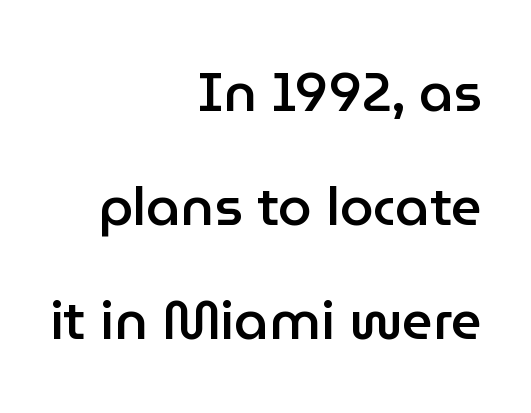
{"serif": "no", "italic": "no", "bold": "semi", "weight": "semibold", "width": "normal", "stroke_contrast": "low", "x_height": "medium", "monospaced": "no", "underline": "no", "align": "right", "line_spacing": "loose", "line_spacing_ratio": 2.11, "letter_spacing": "normal", "letter_spacing_em": 0.0, "glyph_px": 54}
